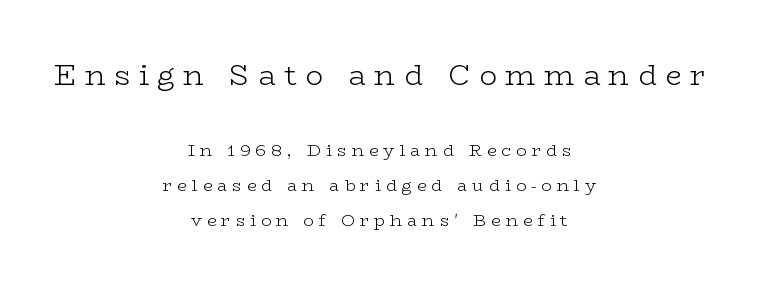
If you folded the block vertically in half, each line would mirror itself in length. Regarding leading, the lines here are spaced well apart. The more generous point size was reserved for the upper chunk. The font sits on the lighter half of the weight spectrum, regular included.
